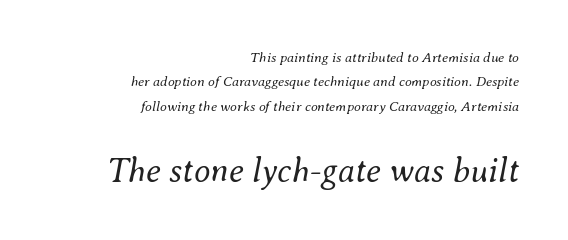
Q: Is the text bold? A: No.
Q: Is the text italic (slanted)? A: Yes, it leans right by about 8 degrees.
Q: Is the text underlined? A: No.
Q: How is the paragraph aligned? A: Right-aligned.
Q: Is the spacing between letters normal or unusually wide? A: Normal.
Q: Which block of text is set in a larger size, the first (top) or the second (bottom)? A: The second (bottom) one.
Q: Width (condensed, normal, or wide)? A: Normal.
Q: Stroke contrast? A: Medium.
Q: x-height? A: Small.
Q: Monospaced? A: No.
